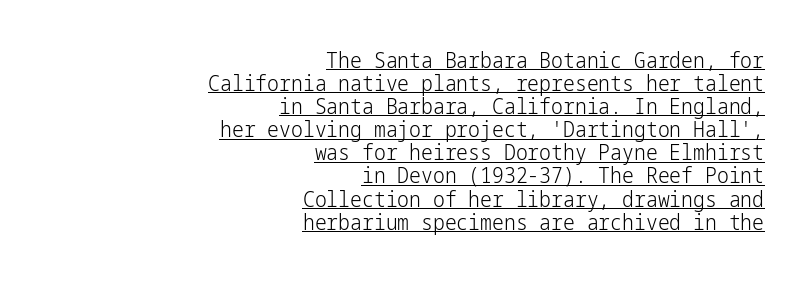
Q: Is the text bold? A: No.
Q: Is the text italic (slanted)? A: No, it is upright.
Q: Is the text underlined? A: Yes.
Q: How is the paragraph aligned? A: Right-aligned.
Q: Is the spacing between letters normal or unusually wide? A: Normal.
Q: Is the spacing between lines tight, normal or loose? A: Tight.
